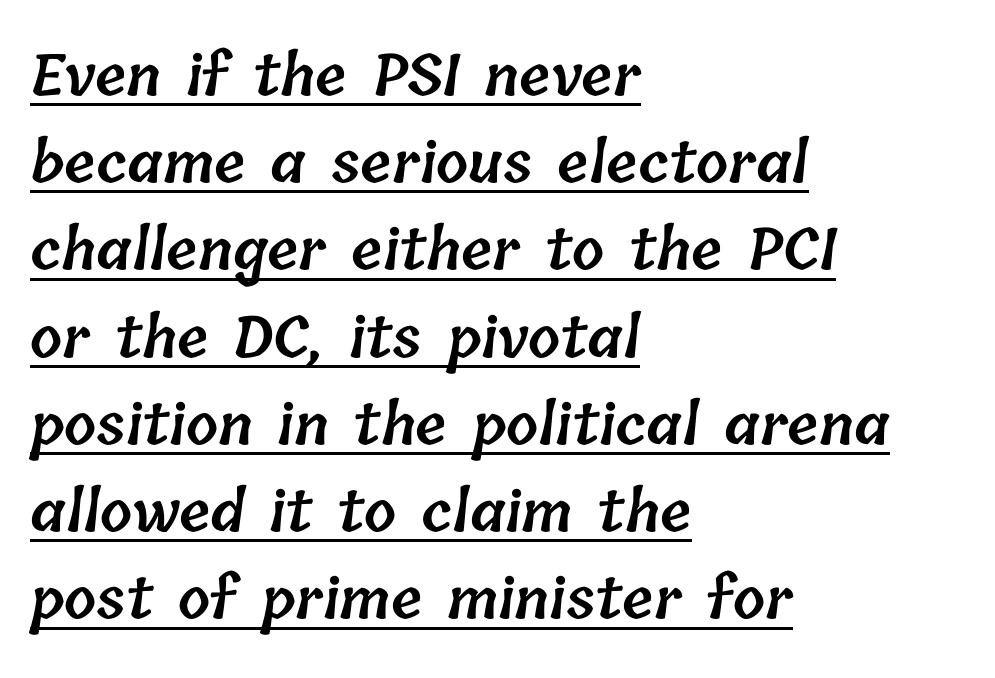
The image shows 57 px semibold type; set left-aligned, normal line spacing (1.53x), normal letter spacing, underlined; low stroke contrast and a medium x-height.
